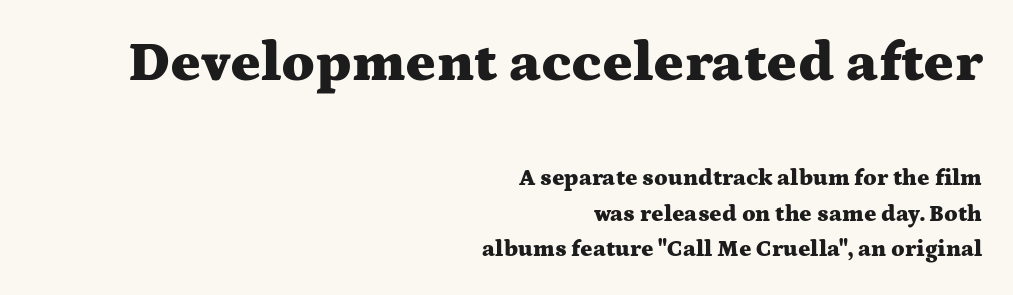
Q: Is the text bold? A: Yes.
Q: Is the text italic (slanted)? A: No, it is upright.
Q: Is the typeface a serif or a sans-serif typeface? A: Serif.
Q: Is the text underlined? A: No.
Q: How is the paragraph aligned? A: Right-aligned.
Q: Is the spacing between letters normal or unusually wide? A: Normal.
Q: Is the spacing between lines tight, normal or loose? A: Normal.
Q: Which block of text is set in a larger size, the first (top) or the second (bottom)? A: The first (top) one.
Q: Width (condensed, normal, or wide)? A: Wide.
Q: Stroke contrast? A: Medium.
Q: x-height? A: Medium.
Q: Monospaced? A: No.
